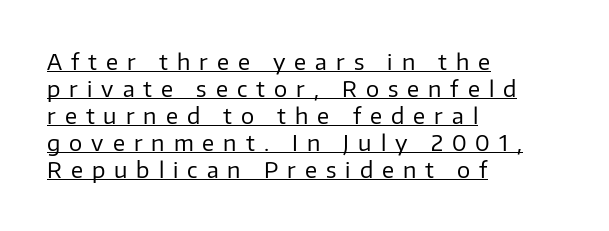
Honestly, the letter spacing is so wide it's the main thing you notice. The font sits on the lighter half of the weight spectrum, regular included. Notice how a bar underscores the lettering throughout. The typesetter chose a ragged-right arrangement here.
